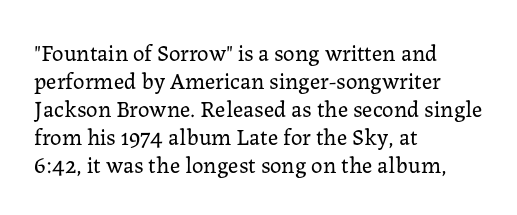
Q: Is the text bold? A: No.
Q: Is the text italic (slanted)? A: No, it is upright.
Q: Is the text underlined? A: No.
Q: How is the paragraph aligned? A: Left-aligned.
Q: Is the spacing between letters normal or unusually wide? A: Normal.
